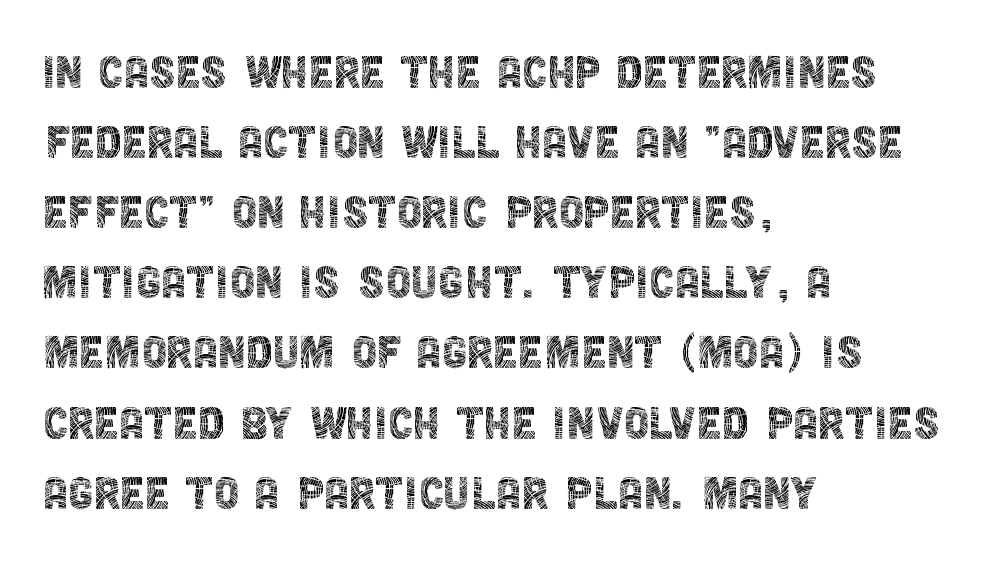
Vertical stems look standard width or narrower in stroke. The rendering shows plain stroke endings on the letterforms — a sans-serif design. Varying glyph widths throughout — classic text-font behaviour. Between one letter and the next there's only the usual sliver of space. One-word summary of the alignment: left.
